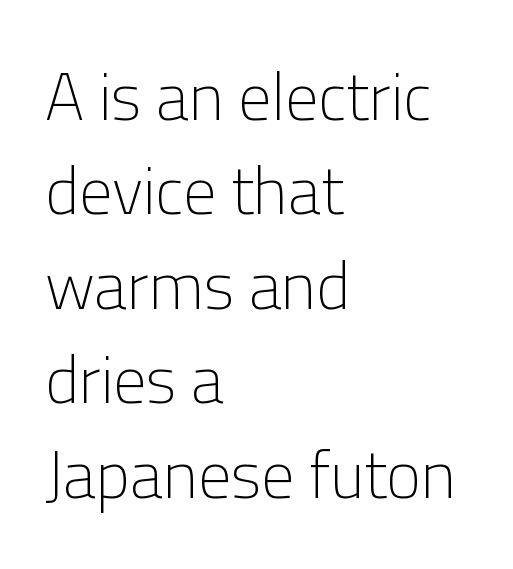
Posture: straight, roman, zero tilt. One glance says typical: line gaps are just what's usual. Classification — sans serif. Glance below the letters and you will spot only blank space.
